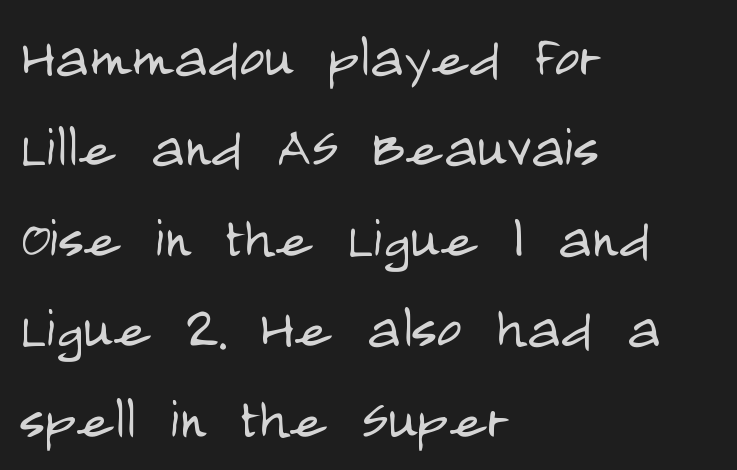
The image shows 69 px light, condensed sans-serif type, upright; set left-aligned, normal line spacing (1.31x), normal letter spacing, not underlined; low stroke contrast and a large x-height.
